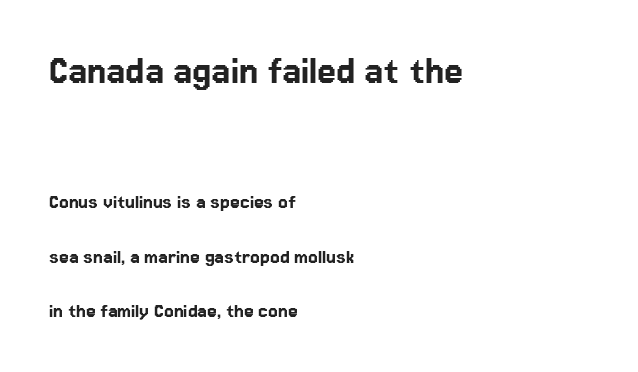
Q: Is the text italic (slanted)? A: No, it is upright.
Q: Is the typeface a serif or a sans-serif typeface? A: Sans-serif.
Q: Is the text underlined? A: No.
Q: How is the paragraph aligned? A: Left-aligned.
Q: Is the spacing between letters normal or unusually wide? A: Normal.
Q: Is the spacing between lines tight, normal or loose? A: Loose.
Q: Which block of text is set in a larger size, the first (top) or the second (bottom)? A: The first (top) one.
Q: Width (condensed, normal, or wide)? A: Normal.
Q: Stroke contrast? A: Low.
Q: x-height? A: Medium.
Q: Monospaced? A: No.
